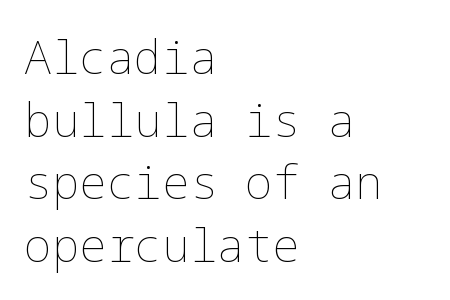
{"italic": "no", "bold": "no", "weight": "thin", "width": "normal", "stroke_contrast": "low", "x_height": "medium", "underline": "no", "align": "left", "line_spacing": "normal", "line_spacing_ratio": 1.36, "letter_spacing": "normal", "letter_spacing_em": 0.0, "glyph_px": 46}
